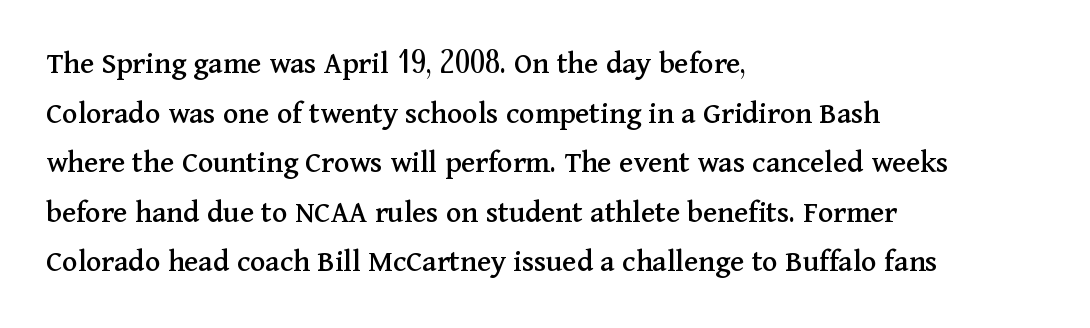
The image shows 32 px serif type, upright; set left-aligned, normal line spacing (1.55x), normal letter spacing, not underlined; medium stroke contrast and a medium x-height.
